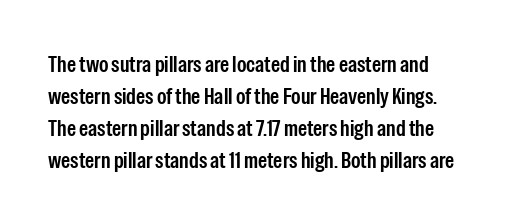
{"italic": "no", "underline": "no", "line_spacing": "normal", "line_spacing_ratio": 1.39, "letter_spacing": "normal", "letter_spacing_em": 0.0, "glyph_px": 23}
